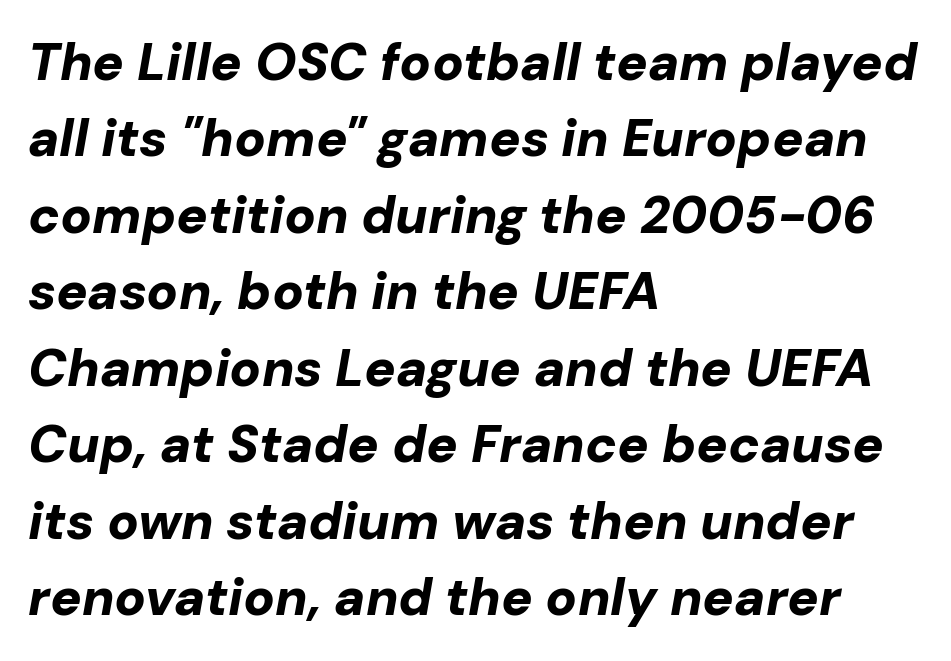
{"italic": "yes", "lean": "right", "slant_degrees": 10, "bold": "yes", "weight": "bold", "width": "normal", "stroke_contrast": "low", "x_height": "medium", "monospaced": "no", "underline": "no", "align": "left", "line_spacing": "normal", "line_spacing_ratio": 1.47, "letter_spacing": "normal", "letter_spacing_em": 0.0, "glyph_px": 52}
